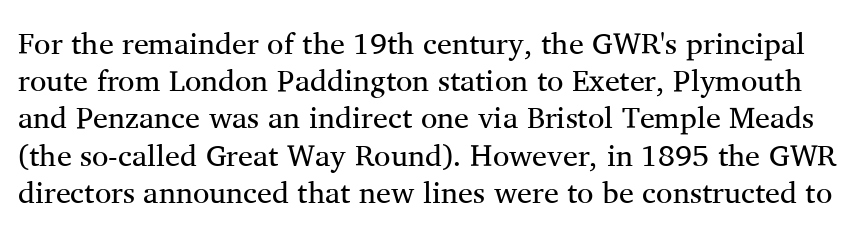
The weight tops out at a normal text grade. The string is rendered with underlining switched off. The typography opts for an upright posture over an oblique one. The letters advance in unequal steps, a hallmark of proportional type. This rendering employs a face with finishing strokes, i.e., a serif.
